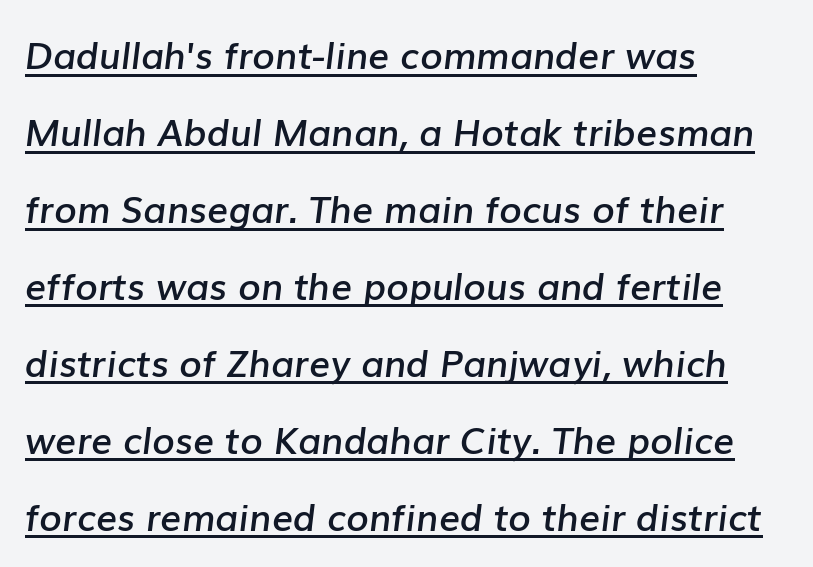
The image shows 37 px semibold type, italic (leaning right); set left-aligned, loose line spacing (2.08x), normal letter spacing, underlined; low stroke contrast and a medium x-height.
